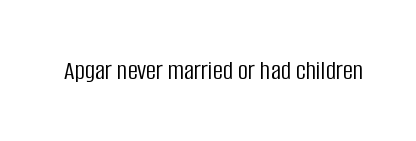
Q: Is the text bold? A: No.
Q: Is the text italic (slanted)? A: No, it is upright.
Q: Is the typeface a serif or a sans-serif typeface? A: Sans-serif.
Q: Is the text underlined? A: No.
Q: Is the spacing between letters normal or unusually wide? A: Normal.
Q: Width (condensed, normal, or wide)? A: Condensed.
Q: Stroke contrast? A: Low.
Q: x-height? A: Large.
Q: Monospaced? A: No.
